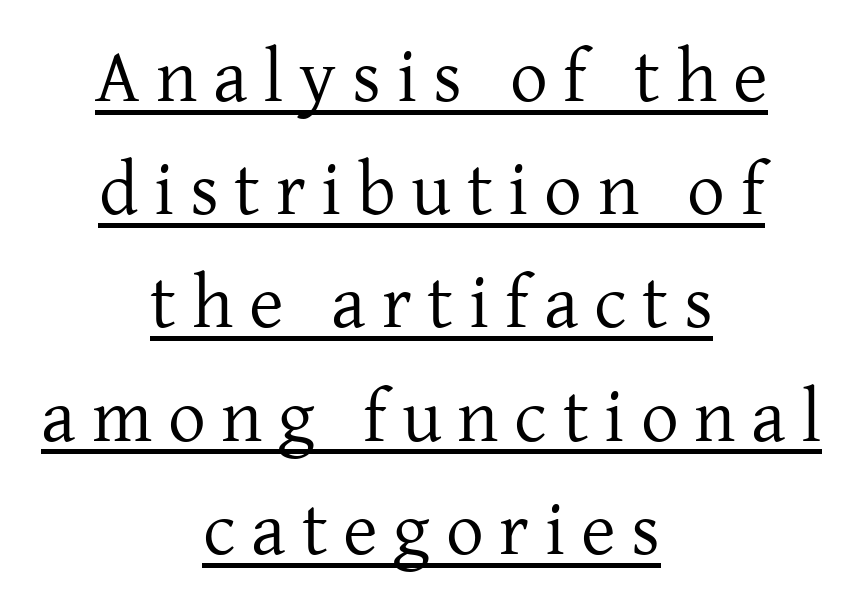
Q: Is the text bold? A: No.
Q: Is the text italic (slanted)? A: No, it is upright.
Q: Is the typeface a serif or a sans-serif typeface? A: Serif.
Q: Is the text underlined? A: Yes.
Q: How is the paragraph aligned? A: Centered.
Q: Is the spacing between letters normal or unusually wide? A: Unusually wide.
Q: Is the spacing between lines tight, normal or loose? A: Normal.
Q: Width (condensed, normal, or wide)? A: Normal.
Q: Stroke contrast? A: Low.
Q: x-height? A: Medium.
Q: Monospaced? A: No.
